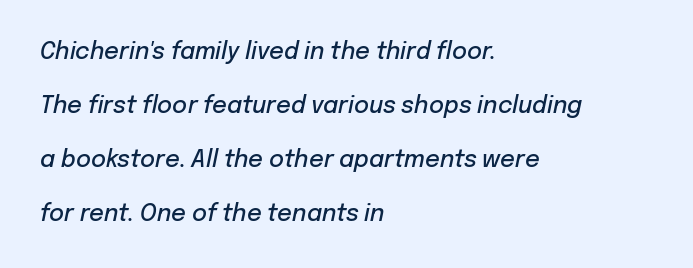
Q: Is the text bold? A: Semi-bold.
Q: Is the text italic (slanted)? A: Yes, it leans right by about 12 degrees.
Q: Is the text underlined? A: No.
Q: How is the paragraph aligned? A: Left-aligned.
Q: Is the spacing between letters normal or unusually wide? A: Normal.
Q: Is the spacing between lines tight, normal or loose? A: Loose.
